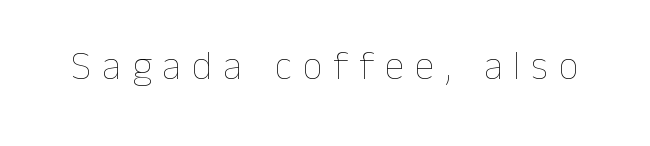
Q: Is the text bold? A: No.
Q: Is the text italic (slanted)? A: No, it is upright.
Q: Is the text underlined? A: No.
Q: Is the spacing between letters normal or unusually wide? A: Unusually wide.
Q: Width (condensed, normal, or wide)? A: Normal.
Q: Stroke contrast? A: Low.
Q: x-height? A: Medium.
Q: Monospaced? A: No.
